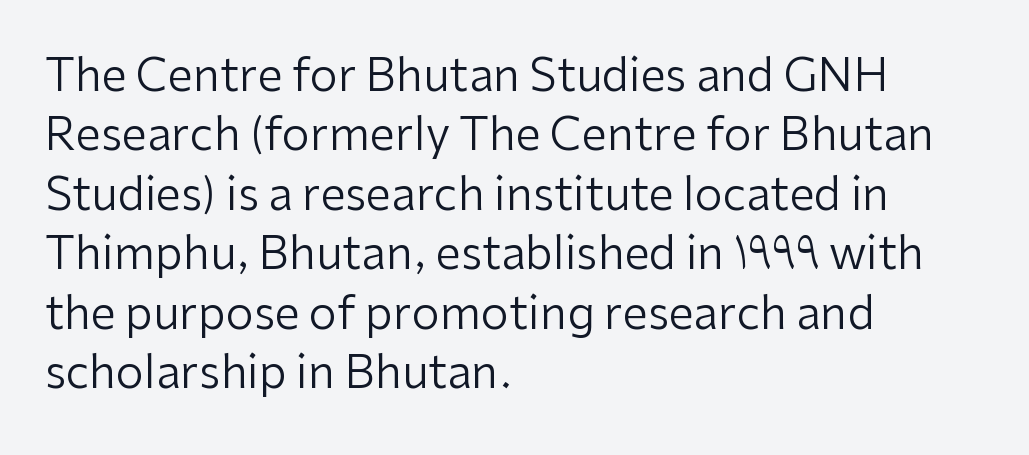
A typesetter would call this proportional, since set widths differ per character. Visually the block forms a straight wall on the left and a jagged coastline on the right. Letter spacing: default. No italicization has been applied; the sample stays upright. The foot of each line stays bare and open. The block of text has a typical density, with ordinary space between rows.
